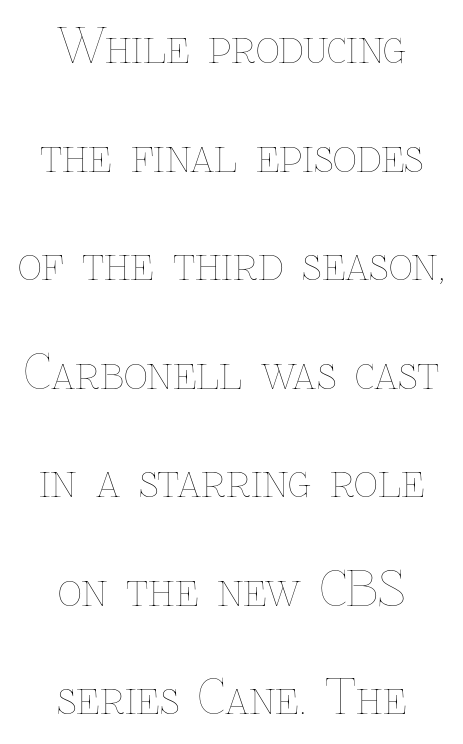
{"italic": "no", "bold": "no", "weight": "thin", "width": "normal", "stroke_contrast": "low", "x_height": "medium", "monospaced": "no", "underline": "no", "align": "center", "line_spacing": "loose", "line_spacing_ratio": 2.31, "letter_spacing": "normal", "letter_spacing_em": 0.0, "glyph_px": 47}
